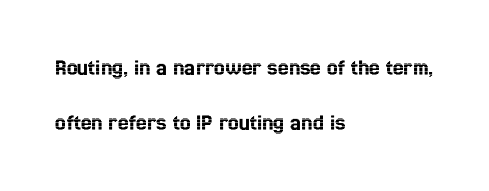
The image shows 24 px text type, upright; set left-aligned, loose line spacing (2.31x), normal letter spacing, not underlined.
